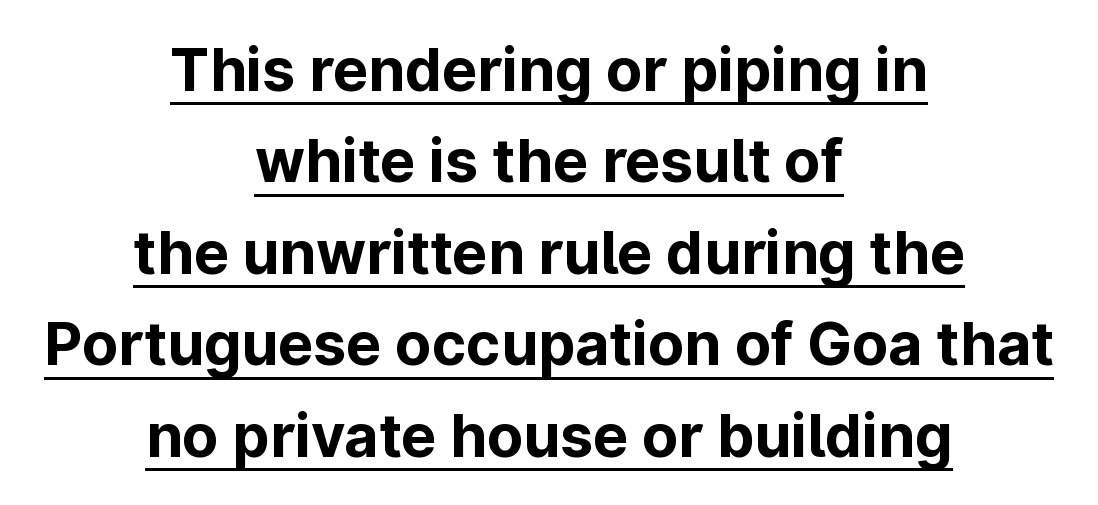
The image shows 59 px bold sans-serif type, upright; set centered, normal line spacing (1.55x), normal letter spacing, underlined; low stroke contrast and a medium x-height.
